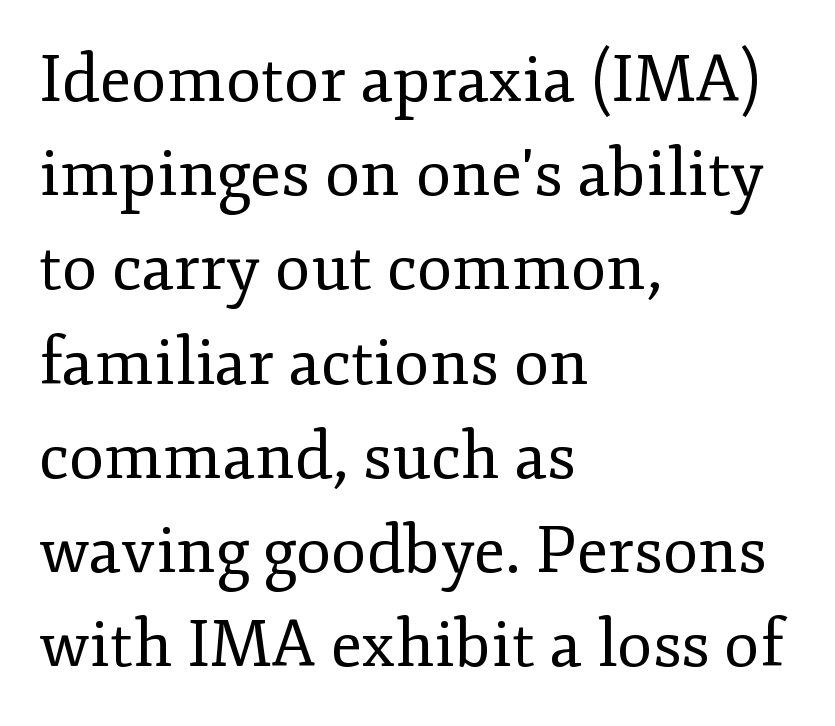
{"serif": "yes", "italic": "no", "bold": "no", "weight": "regular", "width": "normal", "stroke_contrast": "low", "x_height": "small", "monospaced": "no", "underline": "no", "align": "left", "line_spacing": "normal", "line_spacing_ratio": 1.45, "letter_spacing": "normal", "letter_spacing_em": 0.0, "glyph_px": 65}
